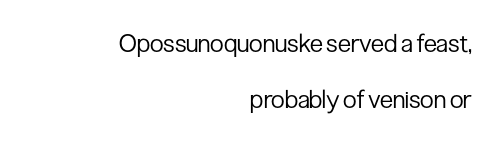
The image shows 25 px text type, upright; set right-aligned, loose line spacing (2.24x), normal letter spacing, not underlined.
